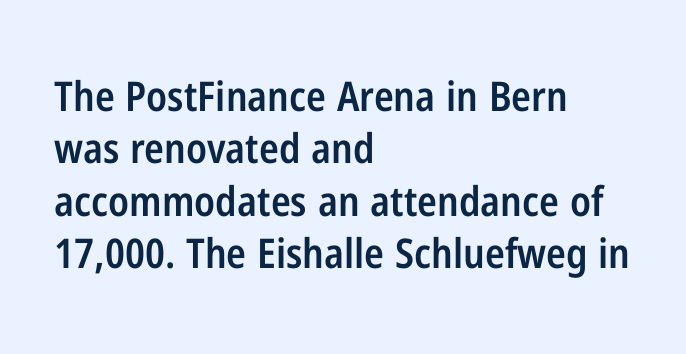
Q: Is the text bold? A: Semi-bold.
Q: Is the text italic (slanted)? A: No, it is upright.
Q: Is the typeface a serif or a sans-serif typeface? A: Sans-serif.
Q: Is the text underlined? A: No.
Q: How is the paragraph aligned? A: Left-aligned.
Q: Is the spacing between letters normal or unusually wide? A: Normal.
Q: Is the spacing between lines tight, normal or loose? A: Normal.
Q: Width (condensed, normal, or wide)? A: Condensed.
Q: Stroke contrast? A: Low.
Q: x-height? A: Medium.
Q: Monospaced? A: No.
